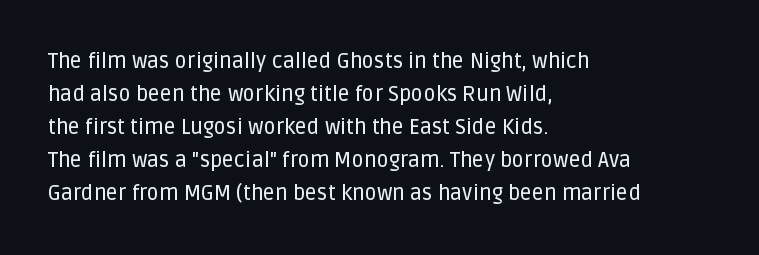
Q: Is the text italic (slanted)? A: No, it is upright.
Q: Is the text underlined? A: No.
Q: How is the paragraph aligned? A: Left-aligned.
Q: Is the spacing between letters normal or unusually wide? A: Normal.
Q: Is the spacing between lines tight, normal or loose? A: Normal.
